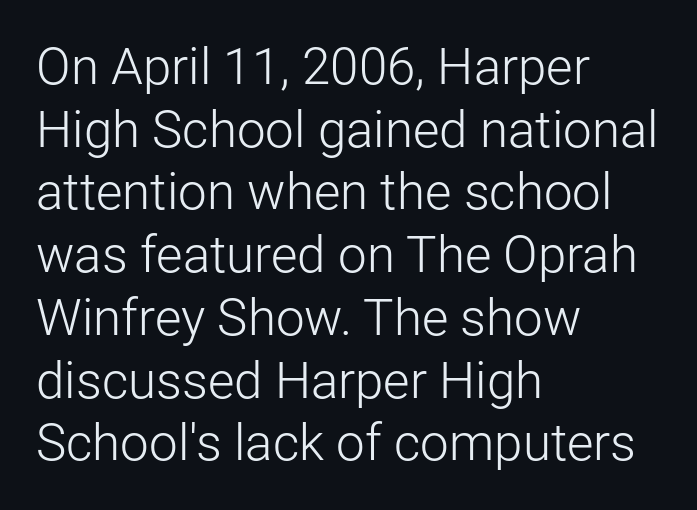
{"serif": "no", "italic": "no", "bold": "no", "weight": "light", "width": "normal", "stroke_contrast": "low", "x_height": "medium", "monospaced": "no", "underline": "no", "align": "left", "line_spacing_ratio": 1.23, "letter_spacing": "normal", "letter_spacing_em": 0.0, "glyph_px": 51}
